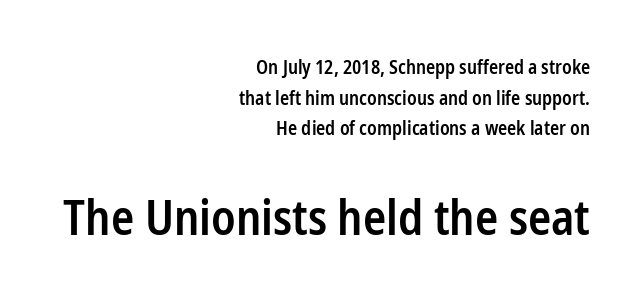
The image shows 48 px semibold, condensed sans-serif type, upright; set right-aligned, normal line spacing (1.61x), normal letter spacing, not underlined; the second (bottom) block is 2.53x larger; low stroke contrast and a medium x-height.
